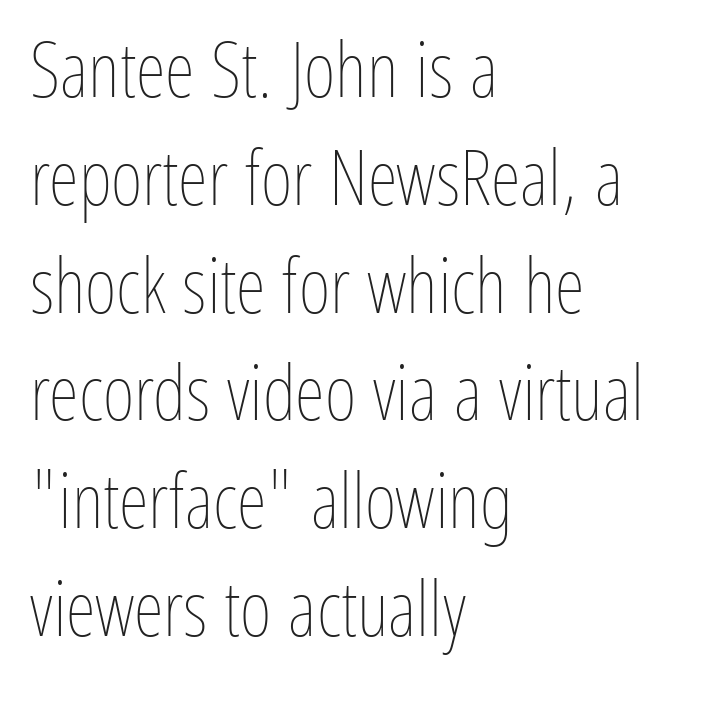
{"italic": "no", "bold": "no", "weight": "thin", "width": "condensed", "stroke_contrast": "low", "x_height": "medium", "monospaced": "no", "underline": "no", "align": "left", "line_spacing": "normal", "line_spacing_ratio": 1.4, "letter_spacing": "normal", "letter_spacing_em": 0.0, "glyph_px": 77}
